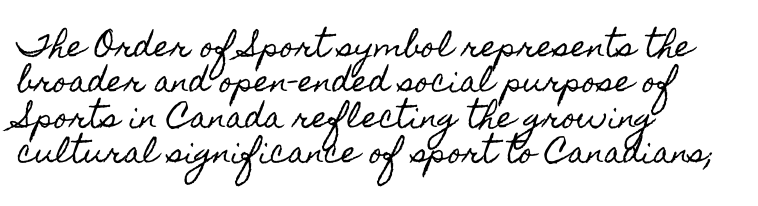
The lines are quadded left. The rendering uses natural spacing where letterforms have individual widths. Descenders are the only things crossing below the line. Words appear dense and cohesive because spacing is normal.
